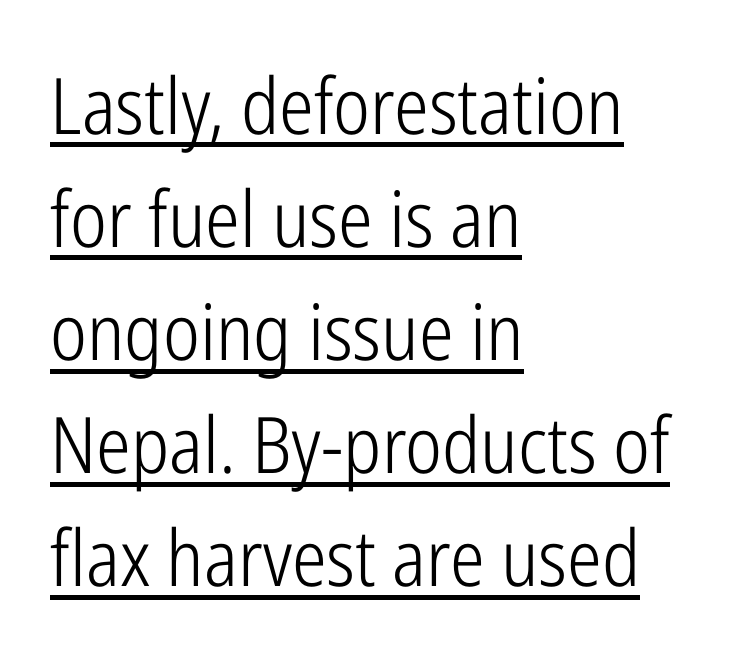
Q: Is the text bold? A: No.
Q: Is the text italic (slanted)? A: No, it is upright.
Q: Is the typeface a serif or a sans-serif typeface? A: Sans-serif.
Q: Is the text underlined? A: Yes.
Q: How is the paragraph aligned? A: Left-aligned.
Q: Is the spacing between letters normal or unusually wide? A: Normal.
Q: Is the spacing between lines tight, normal or loose? A: Normal.
Q: Width (condensed, normal, or wide)? A: Condensed.
Q: Stroke contrast? A: Low.
Q: x-height? A: Medium.
Q: Monospaced? A: No.
